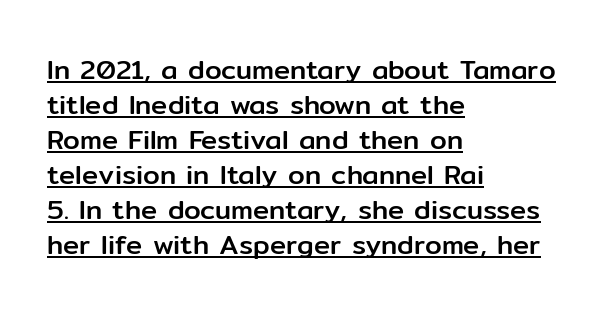
Q: Is the text italic (slanted)? A: No, it is upright.
Q: Is the text underlined? A: Yes.
Q: How is the paragraph aligned? A: Left-aligned.
Q: Is the spacing between letters normal or unusually wide? A: Normal.
Q: Is the spacing between lines tight, normal or loose? A: Normal.
